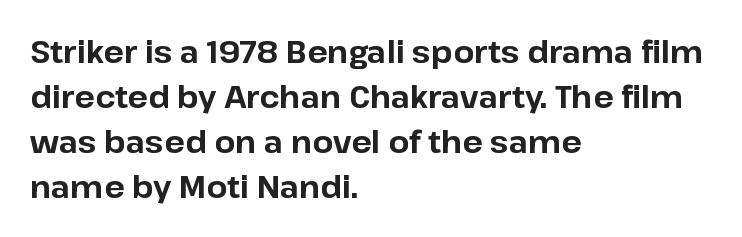
Any mark beneath the type? The region is blank. This is sans-serif lettering, the kind often seen on screens and signage. A dark, heavy texture on the line: the type is bold. The letterforms sit shoulder to shoulder at normal distance.
